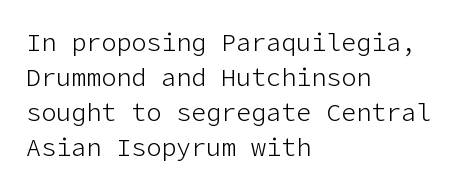
{"italic": "no", "bold": "no", "underline": "no", "align": "left", "line_spacing": "normal", "line_spacing_ratio": 1.4, "letter_spacing": "normal", "letter_spacing_em": 0.0, "glyph_px": 25}
